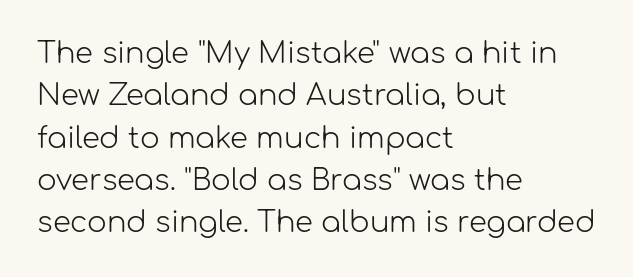
{"serif": "no", "italic": "no", "bold": "no", "weight": "light", "width": "normal", "stroke_contrast": "low", "x_height": "medium", "monospaced": "no", "underline": "no", "align": "left", "line_spacing": "normal", "line_spacing_ratio": 1.46, "letter_spacing": "normal", "letter_spacing_em": 0.0, "glyph_px": 29}
